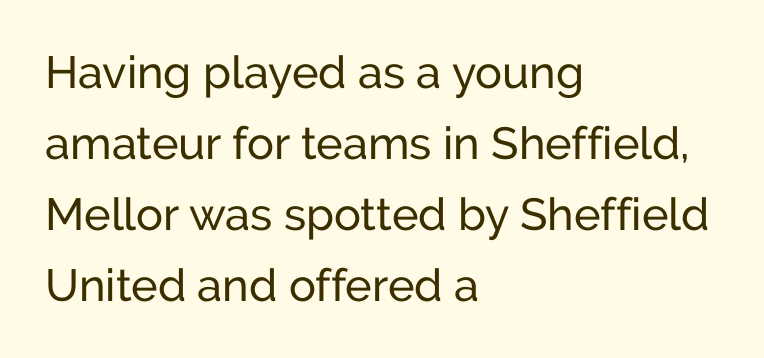
The image shows 45 px regular-weight sans-serif type, upright; set left-aligned, normal line spacing (1.58x), normal letter spacing, not underlined; low stroke contrast and a medium x-height.
